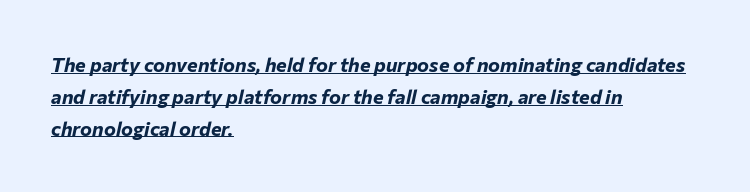
Is there much room between lines? A standard amount, neither cramped nor airy. Spacing between characters is what you'd get straight out of the box. Compared with a centered layout, this one pins lines to the left instead. The passage shown is underscored from start to finish. The glyphs look as if they've been sheared to an angle. Strong, thick strokes mark this as bold type.
